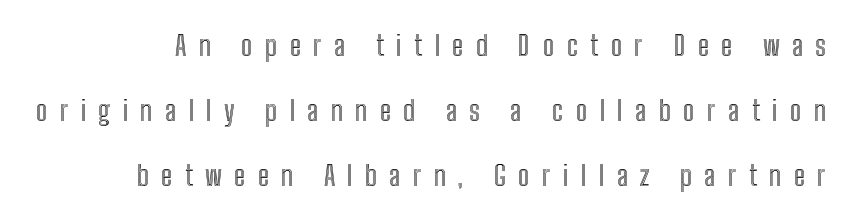
Q: Is the text italic (slanted)? A: No, it is upright.
Q: Is the text underlined? A: No.
Q: Is the spacing between letters normal or unusually wide? A: Unusually wide.
Q: Is the spacing between lines tight, normal or loose? A: Loose.
Q: Width (condensed, normal, or wide)? A: Condensed.
Q: x-height? A: Medium.
Q: Monospaced? A: No.
